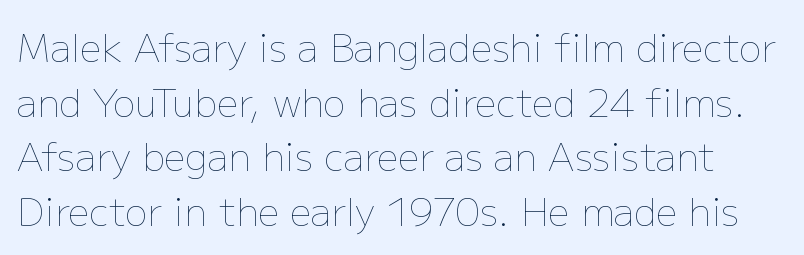
{"italic": "no", "bold": "no", "weight": "thin", "width": "normal", "stroke_contrast": "low", "x_height": "medium", "monospaced": "no", "underline": "no", "line_spacing": "normal", "line_spacing_ratio": 1.44, "letter_spacing": "normal", "letter_spacing_em": 0.0, "glyph_px": 38}
